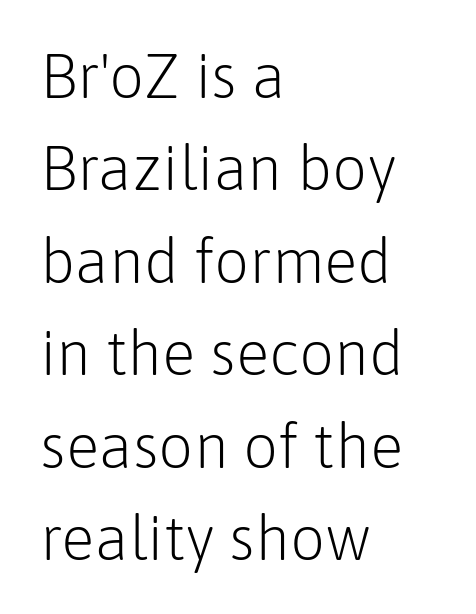
The strokes carry an ordinary text weight at most. Casual observation: everything's shoved over to the left. Varying glyph widths throughout — classic text-font behaviour. Nobody drew a line under any word here. Unlike italic type, these characters show no tilt at all. Font category for this specimen: sans-serif.
